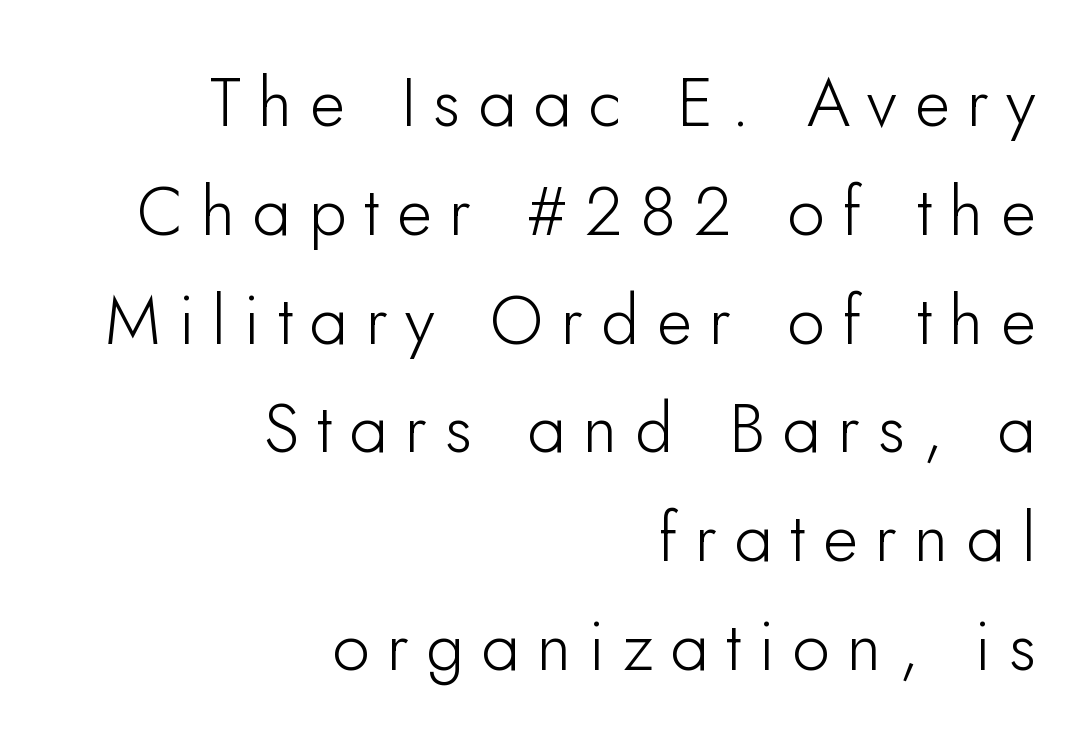
It's the straight-up-and-down kind of type. Think of a printed novel: that variable character pitch is what you see here. Reading down the block, your eye finds every line finishing at a fixed right position. Tracking value appears strongly positive — letters spread wide. The rendering uses a moderate line-height, typical for paragraphs.
